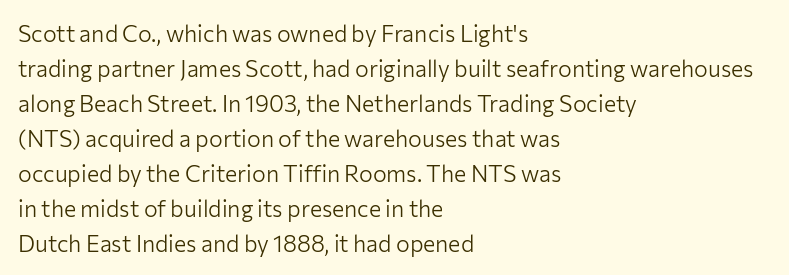
{"italic": "no", "bold": "no", "underline": "no", "align": "left", "line_spacing": "normal", "line_spacing_ratio": 1.52, "letter_spacing": "normal", "letter_spacing_em": 0.0, "glyph_px": 23}
